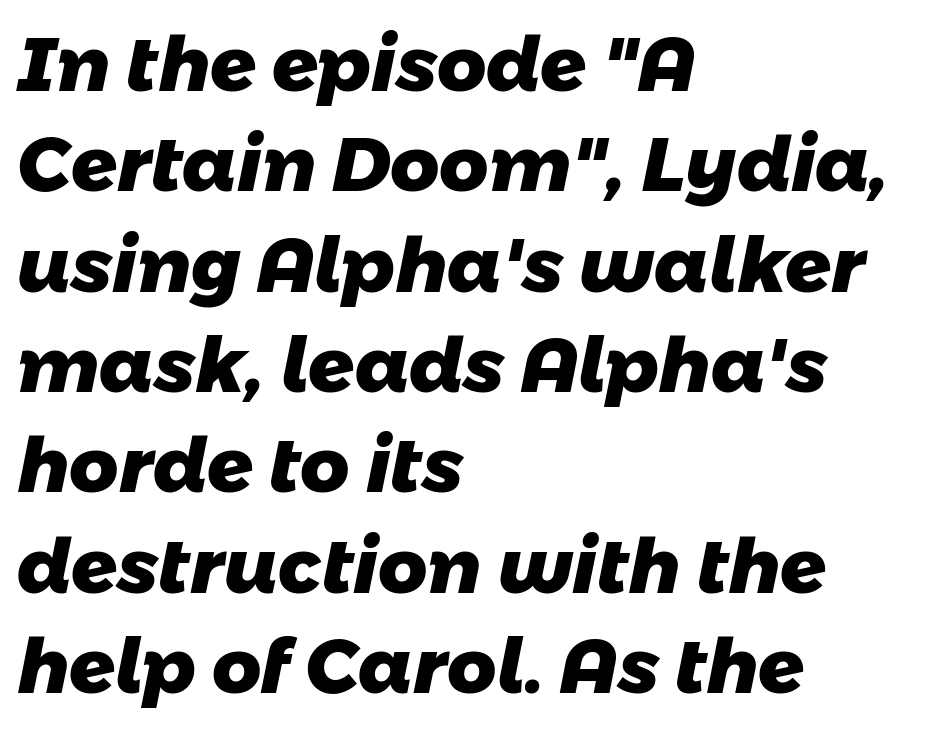
Q: Is the text bold? A: Yes.
Q: Is the typeface a serif or a sans-serif typeface? A: Sans-serif.
Q: Is the text underlined? A: No.
Q: How is the paragraph aligned? A: Left-aligned.
Q: Is the spacing between letters normal or unusually wide? A: Normal.
Q: Is the spacing between lines tight, normal or loose? A: Normal.
Q: Width (condensed, normal, or wide)? A: Normal.
Q: Stroke contrast? A: Low.
Q: x-height? A: Medium.
Q: Monospaced? A: No.
